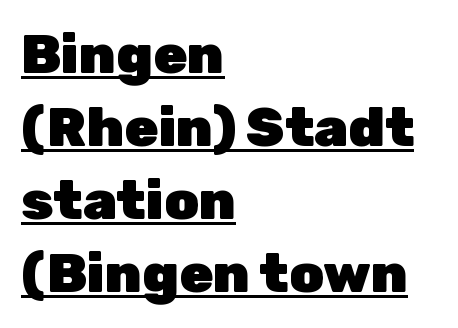
The image shows 55 px heavy sans-serif type, upright; set left-aligned, normal line spacing (1.33x), normal letter spacing, underlined; low stroke contrast and a medium x-height.
